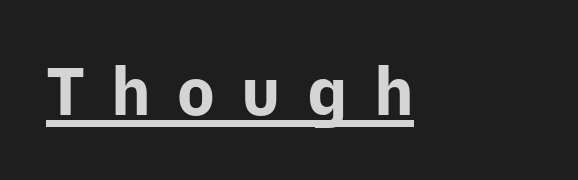
{"serif": "no", "italic": "no", "bold": "yes", "weight": "bold", "width": "normal", "stroke_contrast": "low", "x_height": "medium", "monospaced": "no", "underline": "yes", "letter_spacing": "wide", "letter_spacing_em": 0.39, "glyph_px": 67}
